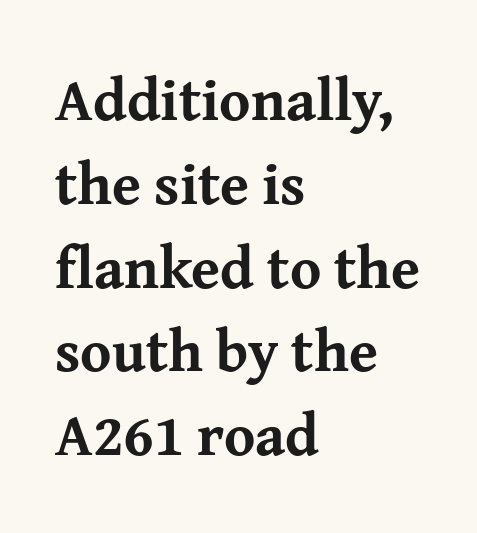
{"serif": "yes", "italic": "no", "bold": "yes", "weight": "bold", "width": "normal", "stroke_contrast": "medium", "x_height": "medium", "monospaced": "no", "underline": "no", "align": "left", "line_spacing": "normal", "line_spacing_ratio": 1.42, "letter_spacing": "normal", "letter_spacing_em": 0.0, "glyph_px": 59}
